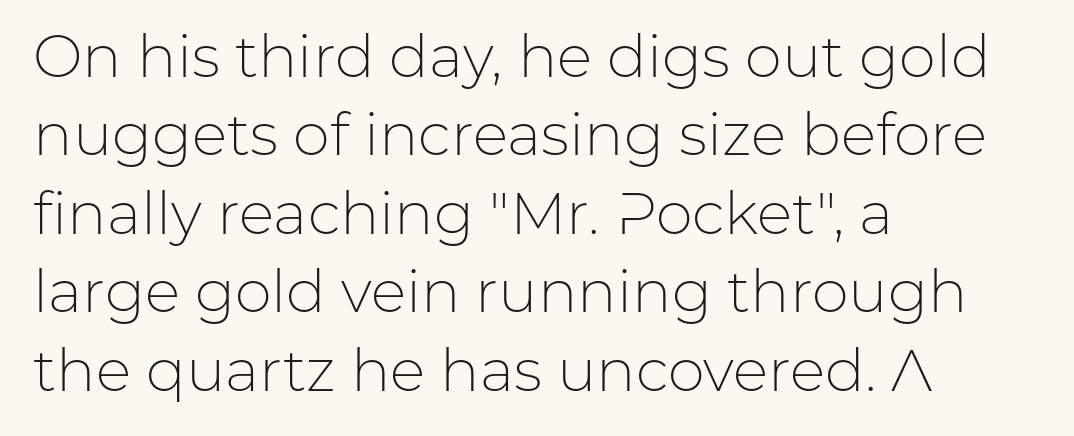
Q: Is the text bold? A: No.
Q: Is the text italic (slanted)? A: No, it is upright.
Q: Is the typeface a serif or a sans-serif typeface? A: Sans-serif.
Q: Is the text underlined? A: No.
Q: How is the paragraph aligned? A: Left-aligned.
Q: Is the spacing between letters normal or unusually wide? A: Normal.
Q: Is the spacing between lines tight, normal or loose? A: Normal.
Q: Width (condensed, normal, or wide)? A: Normal.
Q: Stroke contrast? A: Low.
Q: x-height? A: Medium.
Q: Monospaced? A: No.
